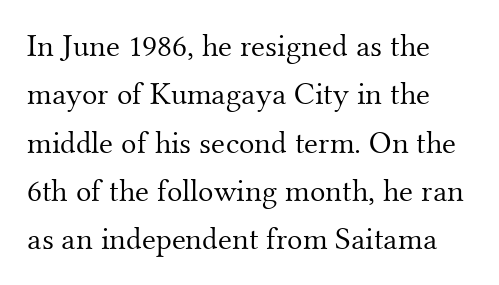
The image shows 32 px light serif type, upright; set normal line spacing (1.51x), normal letter spacing, not underlined; medium stroke contrast and a small x-height.
